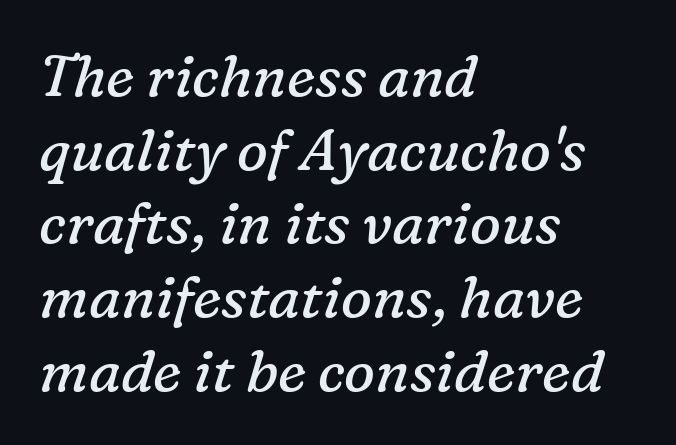
Q: Is the text bold? A: No.
Q: Is the text italic (slanted)? A: Yes, it leans right by about 16 degrees.
Q: Is the typeface a serif or a sans-serif typeface? A: Serif.
Q: Is the text underlined? A: No.
Q: How is the paragraph aligned? A: Left-aligned.
Q: Is the spacing between letters normal or unusually wide? A: Normal.
Q: Is the spacing between lines tight, normal or loose? A: Normal.
Q: Width (condensed, normal, or wide)? A: Normal.
Q: Stroke contrast? A: Low.
Q: x-height? A: Medium.
Q: Monospaced? A: No.
